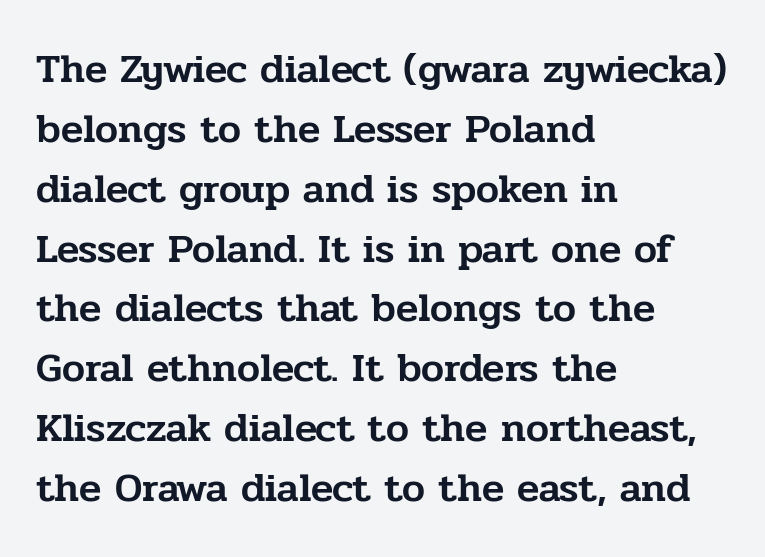
The image shows 41 px serif type, upright; set left-aligned, normal line spacing (1.46x), normal letter spacing, not underlined; low stroke contrast and a medium x-height.
